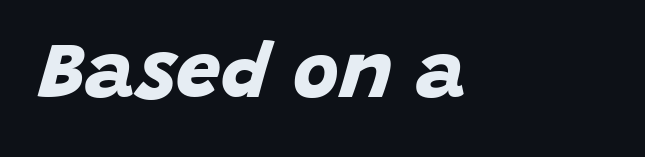
{"serif": "no", "bold": "yes", "weight": "bold", "width": "normal", "stroke_contrast": "low", "x_height": "large", "monospaced": "no", "underline": "no", "letter_spacing": "normal", "letter_spacing_em": 0.0, "glyph_px": 79}
